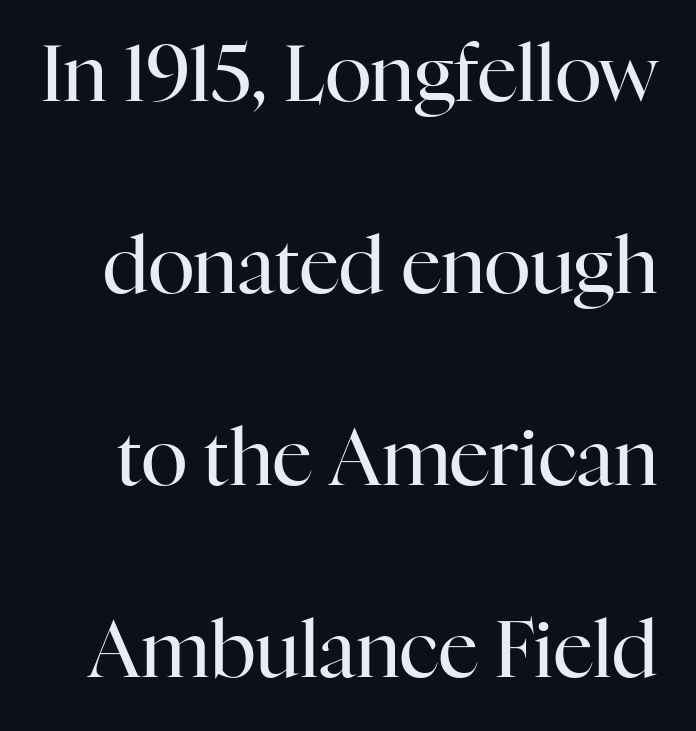
Think standard paragraph weight, or any step lighter than that. Any mark beneath the type? The region is blank. Little horizontal feet cap the strokes, marking this as serif type. The lettering stays uniformly vertical, giving the passage a roman look. The designer dialed line spacing up above the default. Look at the tracking — it's just the regular setting, nothing added.
